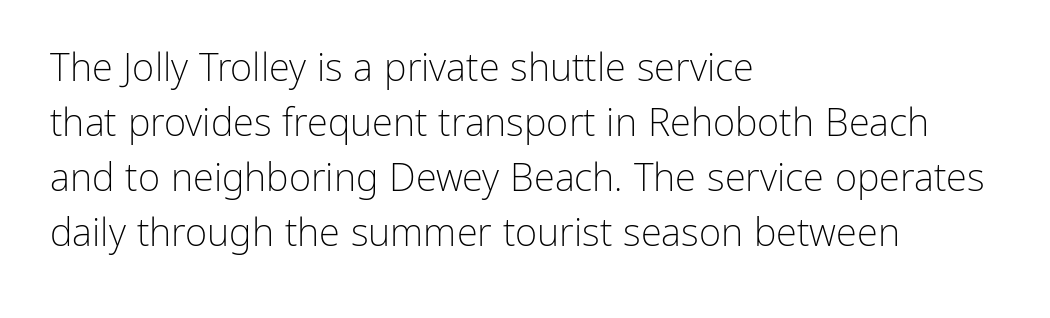
The image shows 38 px light sans-serif type, upright; set left-aligned, normal line spacing (1.45x), normal letter spacing, not underlined; low stroke contrast and a medium x-height.
